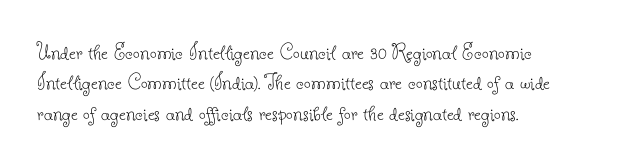
Q: Is the text bold? A: No.
Q: Is the text italic (slanted)? A: No, it is upright.
Q: Is the text underlined? A: No.
Q: How is the paragraph aligned? A: Left-aligned.
Q: Is the spacing between letters normal or unusually wide? A: Normal.
Q: Is the spacing between lines tight, normal or loose? A: Normal.
